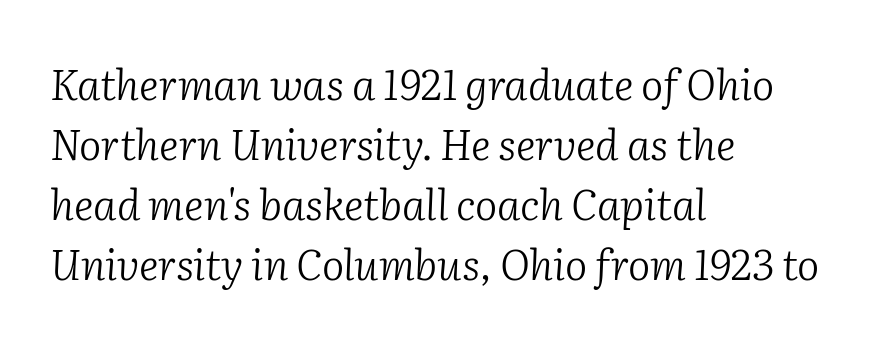
The strokes are not fattened; the text isn't bold. Tall strokes in this sample are angled rather than plumb. A typesetter would call this proportional, since set widths differ per character. The designer went with a serif here, giving each stem small feet.
